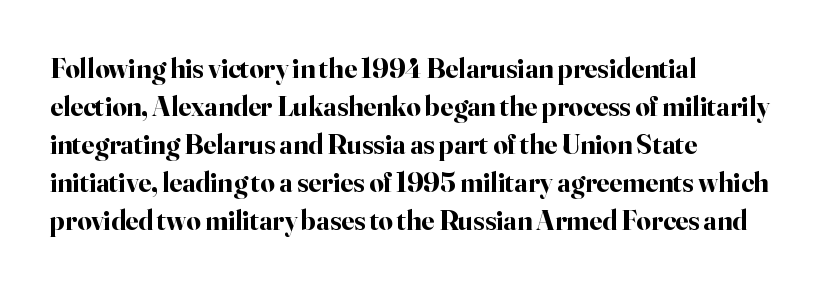
Normally led — the rows are evenly, conventionally spaced. The lines in this sample share a left origin and differ only in where they stop. Looks like regular typesetting: each glyph gets only the width it needs. This sample uses a serif face.
